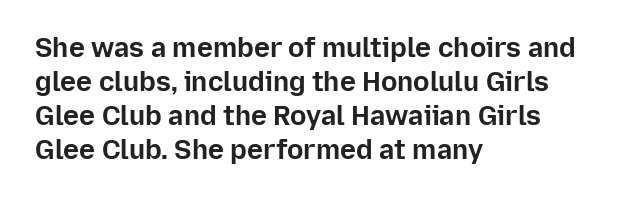
The image shows 27 px bold type, upright; set left-aligned, normal line spacing (1.26x), normal letter spacing, not underlined.
